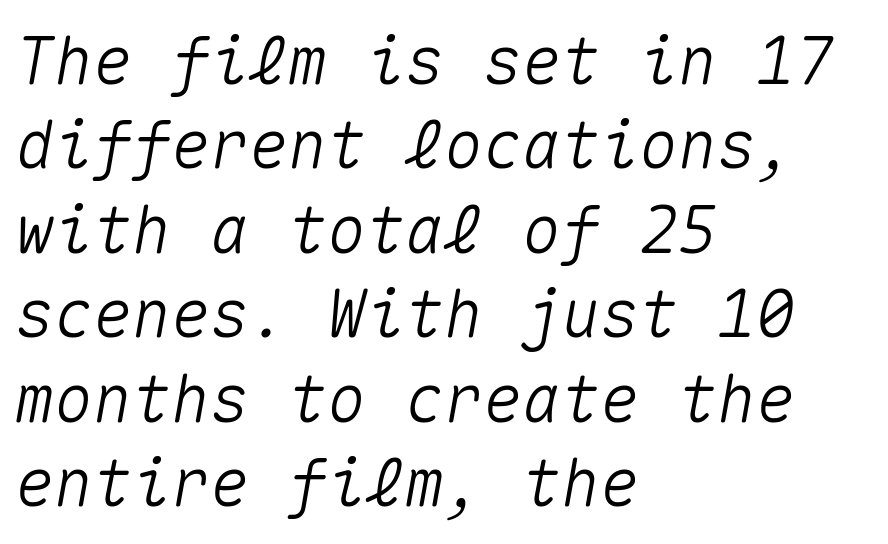
The image shows 65 px text type, italic (leaning right), monospaced; set left-aligned, normal line spacing (1.3x), normal letter spacing, not underlined; medium stroke contrast and a medium x-height.
